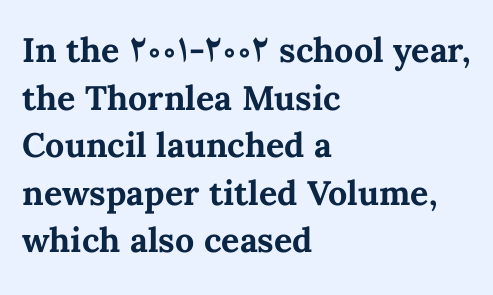
These lines sit exactly where default settings would place them. Where is the straight margin? On the left. Posture: straight, roman, zero tilt. Weight: bold. Glance below the letters and you will spot only blank space. This sample has the flowing, uneven cadence of proportional lettering.
